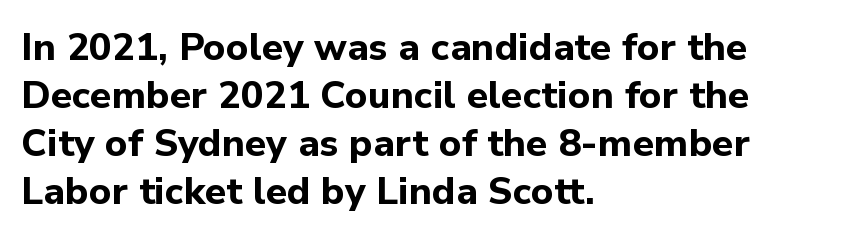
Q: Is the text bold? A: Yes.
Q: Is the text italic (slanted)? A: No, it is upright.
Q: Is the typeface a serif or a sans-serif typeface? A: Sans-serif.
Q: Is the text underlined? A: No.
Q: How is the paragraph aligned? A: Left-aligned.
Q: Is the spacing between letters normal or unusually wide? A: Normal.
Q: Is the spacing between lines tight, normal or loose? A: Normal.
Q: Width (condensed, normal, or wide)? A: Normal.
Q: Stroke contrast? A: Low.
Q: x-height? A: Medium.
Q: Monospaced? A: No.
